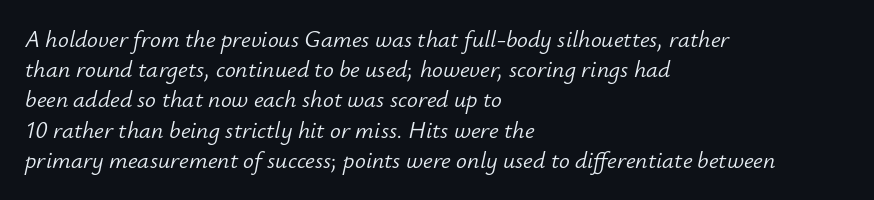
The image shows 24 px text type, italic (leaning right); set left-aligned, normal line spacing (1.26x), normal letter spacing, not underlined.
